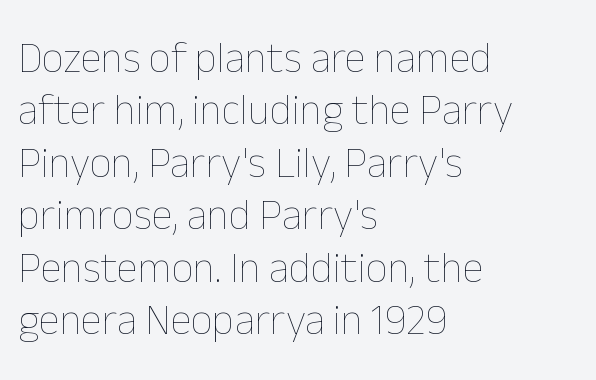
{"italic": "no", "bold": "no", "weight": "thin", "width": "normal", "stroke_contrast": "low", "x_height": "medium", "monospaced": "no", "underline": "no", "align": "left", "line_spacing_ratio": 1.22, "letter_spacing": "normal", "letter_spacing_em": 0.0, "glyph_px": 43}
